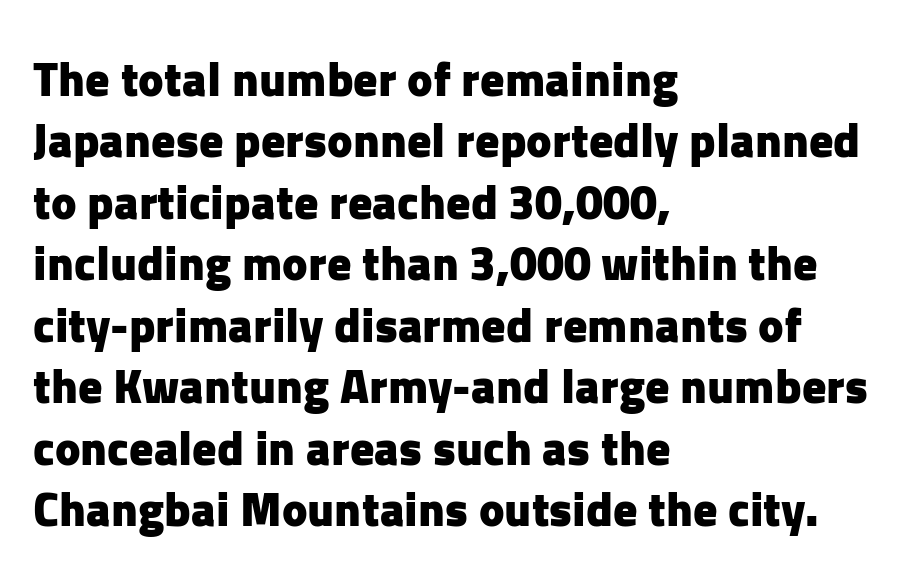
Q: Is the text bold? A: Yes.
Q: Is the text italic (slanted)? A: No, it is upright.
Q: Is the typeface a serif or a sans-serif typeface? A: Sans-serif.
Q: Is the text underlined? A: No.
Q: How is the paragraph aligned? A: Left-aligned.
Q: Is the spacing between letters normal or unusually wide? A: Normal.
Q: Is the spacing between lines tight, normal or loose? A: Normal.
Q: Width (condensed, normal, or wide)? A: Normal.
Q: Stroke contrast? A: Low.
Q: x-height? A: Medium.
Q: Monospaced? A: No.
